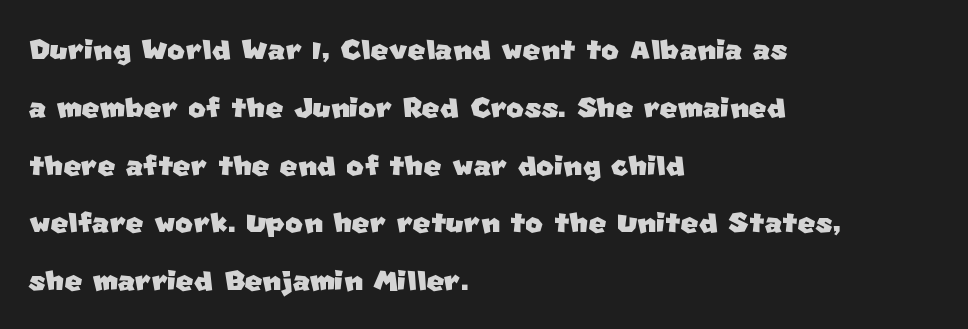
The image shows 38 px sans-serif type; set left-aligned, normal line spacing (1.52x), normal letter spacing, not underlined; low stroke contrast and a large x-height.
